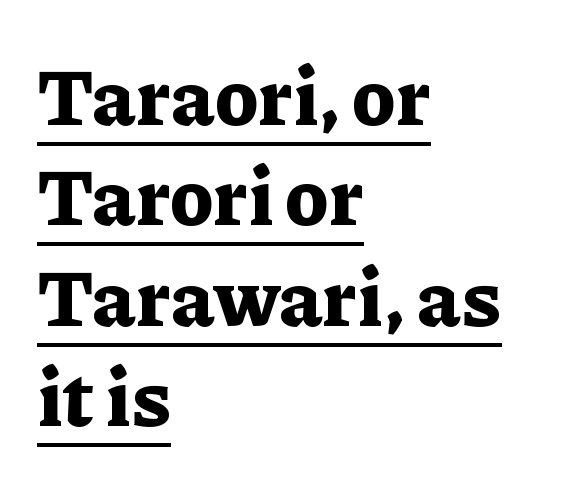
Q: Is the text bold? A: Yes.
Q: Is the text italic (slanted)? A: No, it is upright.
Q: Is the typeface a serif or a sans-serif typeface? A: Serif.
Q: Is the text underlined? A: Yes.
Q: How is the paragraph aligned? A: Left-aligned.
Q: Is the spacing between letters normal or unusually wide? A: Normal.
Q: Is the spacing between lines tight, normal or loose? A: Normal.
Q: Width (condensed, normal, or wide)? A: Normal.
Q: Stroke contrast? A: Low.
Q: x-height? A: Medium.
Q: Monospaced? A: No.
